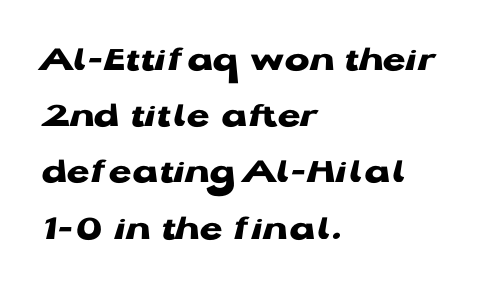
Q: Is the text bold? A: Yes.
Q: Is the text italic (slanted)? A: No, it is upright.
Q: Is the typeface a serif or a sans-serif typeface? A: Sans-serif.
Q: Is the text underlined? A: No.
Q: How is the paragraph aligned? A: Left-aligned.
Q: Is the spacing between letters normal or unusually wide? A: Normal.
Q: Is the spacing between lines tight, normal or loose? A: Normal.
Q: Width (condensed, normal, or wide)? A: Wide.
Q: Stroke contrast? A: Low.
Q: x-height? A: Medium.
Q: Monospaced? A: No.
